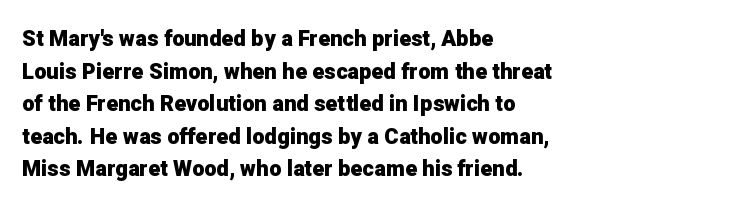
Q: Is the text bold? A: Yes.
Q: Is the text italic (slanted)? A: No, it is upright.
Q: Is the text underlined? A: No.
Q: How is the paragraph aligned? A: Left-aligned.
Q: Is the spacing between letters normal or unusually wide? A: Normal.
Q: Is the spacing between lines tight, normal or loose? A: Normal.
